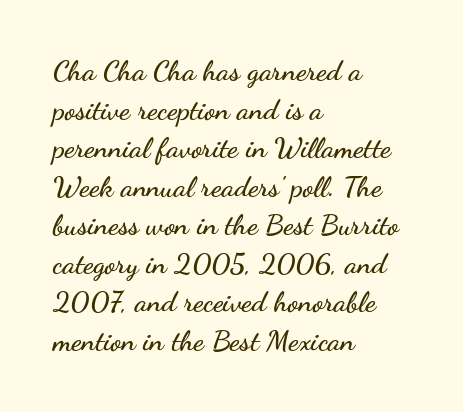
{"serif": "no", "width": "wide", "stroke_contrast": "low", "x_height": "small", "monospaced": "no", "underline": "no", "align": "left", "line_spacing": "normal", "line_spacing_ratio": 1.33, "letter_spacing": "normal", "letter_spacing_em": 0.0, "glyph_px": 29}
